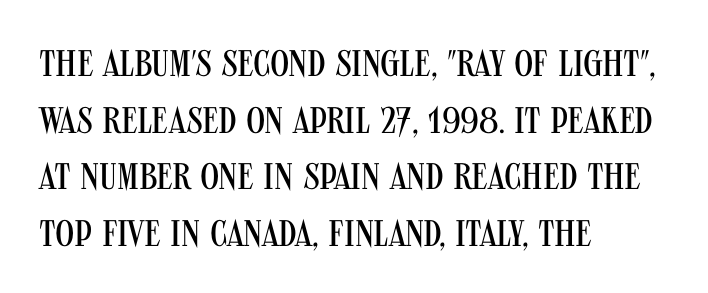
{"serif": "no", "italic": "no", "bold": "no", "weight": "regular", "width": "condensed", "stroke_contrast": "medium", "x_height": "large", "monospaced": "no", "underline": "no", "align": "left", "line_spacing": "normal", "line_spacing_ratio": 1.53, "letter_spacing": "normal", "letter_spacing_em": 0.0, "glyph_px": 37}
